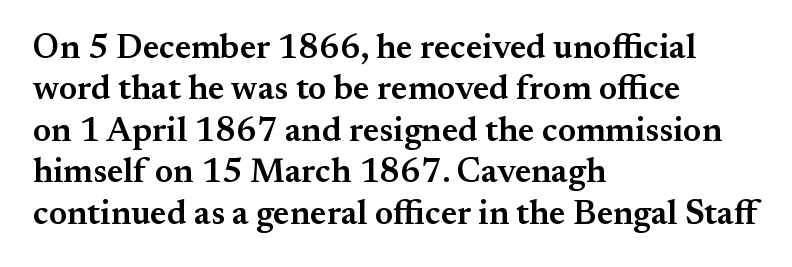
Q: Is the text bold? A: Semi-bold.
Q: Is the text italic (slanted)? A: No, it is upright.
Q: Is the typeface a serif or a sans-serif typeface? A: Serif.
Q: Is the text underlined? A: No.
Q: How is the paragraph aligned? A: Left-aligned.
Q: Is the spacing between letters normal or unusually wide? A: Normal.
Q: Width (condensed, normal, or wide)? A: Normal.
Q: Stroke contrast? A: Medium.
Q: x-height? A: Small.
Q: Monospaced? A: No.
